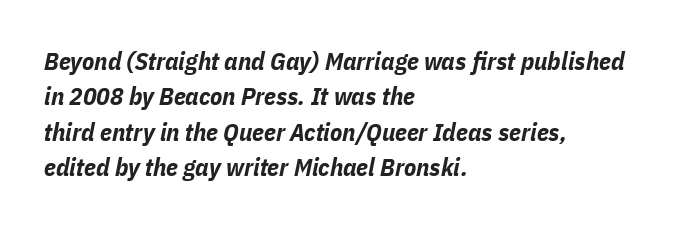
Q: Is the text bold? A: Yes.
Q: Is the text italic (slanted)? A: Yes, it leans right by about 11 degrees.
Q: Is the text underlined? A: No.
Q: How is the paragraph aligned? A: Left-aligned.
Q: Is the spacing between letters normal or unusually wide? A: Normal.
Q: Is the spacing between lines tight, normal or loose? A: Normal.
